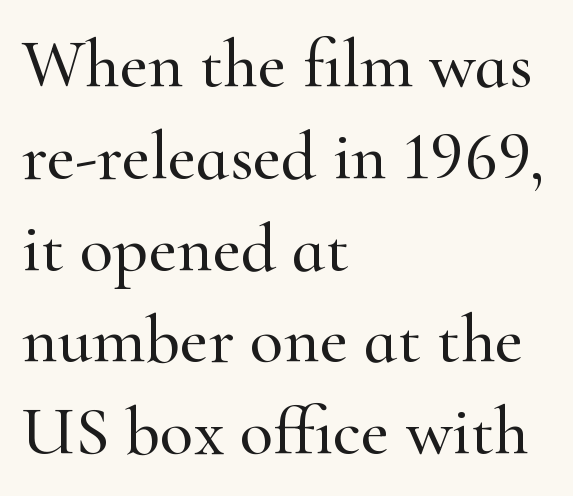
Q: Is the text italic (slanted)? A: No, it is upright.
Q: Is the typeface a serif or a sans-serif typeface? A: Serif.
Q: Is the text underlined? A: No.
Q: How is the paragraph aligned? A: Left-aligned.
Q: Is the spacing between letters normal or unusually wide? A: Normal.
Q: Is the spacing between lines tight, normal or loose? A: Normal.
Q: Width (condensed, normal, or wide)? A: Normal.
Q: Stroke contrast? A: High.
Q: x-height? A: Small.
Q: Monospaced? A: No.
